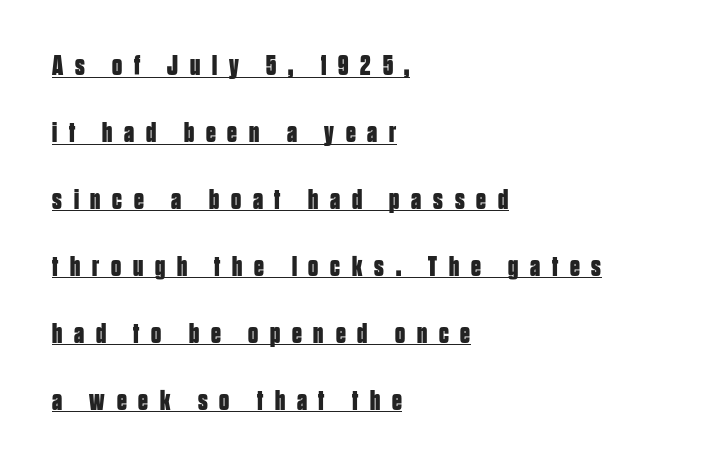
Q: Is the text bold? A: Yes.
Q: Is the text italic (slanted)? A: No, it is upright.
Q: Is the typeface a serif or a sans-serif typeface? A: Sans-serif.
Q: Is the text underlined? A: Yes.
Q: How is the paragraph aligned? A: Left-aligned.
Q: Is the spacing between letters normal or unusually wide? A: Unusually wide.
Q: Is the spacing between lines tight, normal or loose? A: Loose.
Q: Width (condensed, normal, or wide)? A: Condensed.
Q: Stroke contrast? A: Low.
Q: x-height? A: Large.
Q: Monospaced? A: No.
